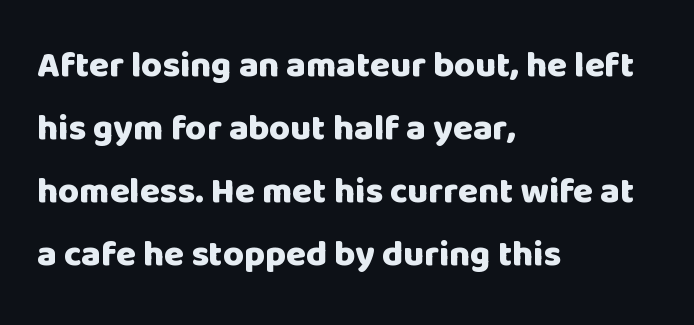
A bare baseline throughout the passage. Does the weight exceed regular? Yes, all the way to bold. You could not count columns in this text — the font is proportionally spaced. All the whitespace from short lines collects on the right. In terms of posture, this sample is upright.
